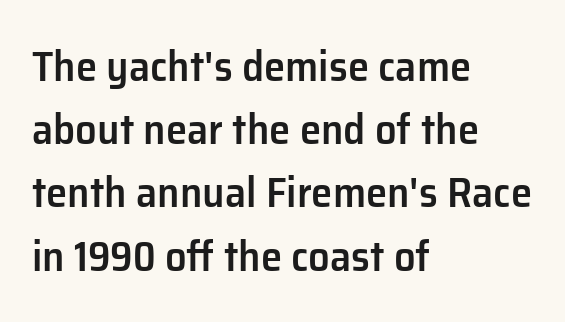
This is sans-serif lettering, the kind often seen on screens and signage. In CSS terms this would be text-align: left. This rendering features lettering with no underline. Leading: standard.
